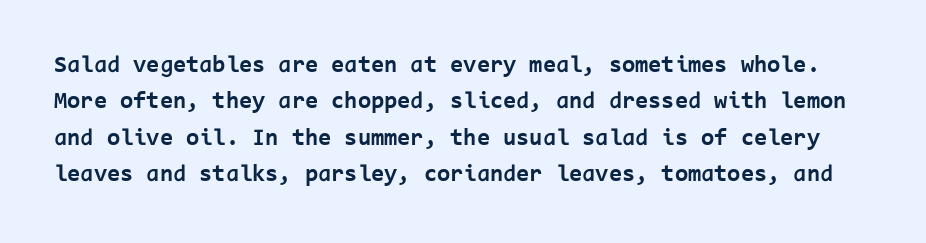
The image shows 24 px bold type, upright; set normal line spacing (1.52x), normal letter spacing, not underlined.
